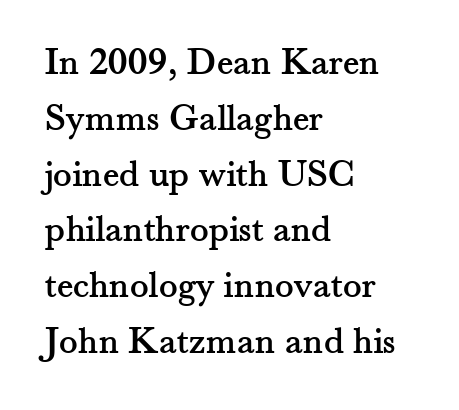
{"serif": "yes", "italic": "no", "width": "normal", "stroke_contrast": "medium", "x_height": "small", "monospaced": "no", "underline": "no", "align": "left", "line_spacing": "normal", "line_spacing_ratio": 1.43, "letter_spacing": "normal", "letter_spacing_em": 0.0, "glyph_px": 39}
